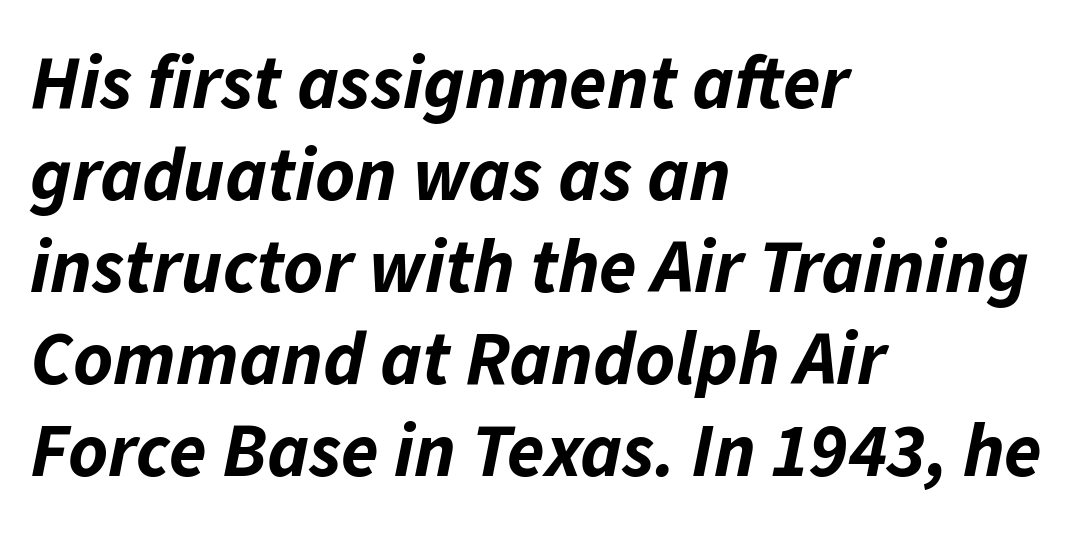
{"italic": "yes", "lean": "right", "slant_degrees": 11, "bold": "yes", "weight": "bold", "width": "normal", "stroke_contrast": "low", "x_height": "medium", "monospaced": "no", "underline": "no", "align": "left", "line_spacing_ratio": 1.21, "letter_spacing": "normal", "letter_spacing_em": 0.0, "glyph_px": 76}
